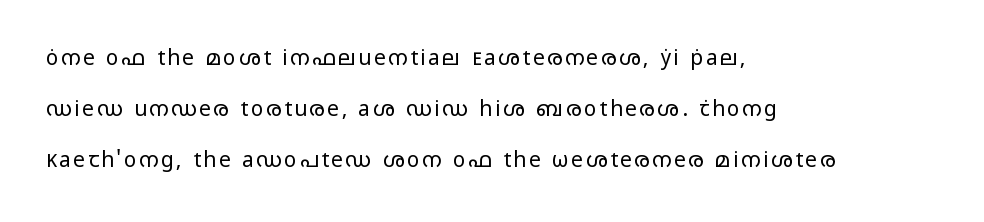
Bare-footed words on every line. Italic: no, the glyphs are upright roman. Where is the straight margin? On the left. How would I describe the line gaps? Wide and relaxed. No letter is thick-stroked: the sample isn't bold.
